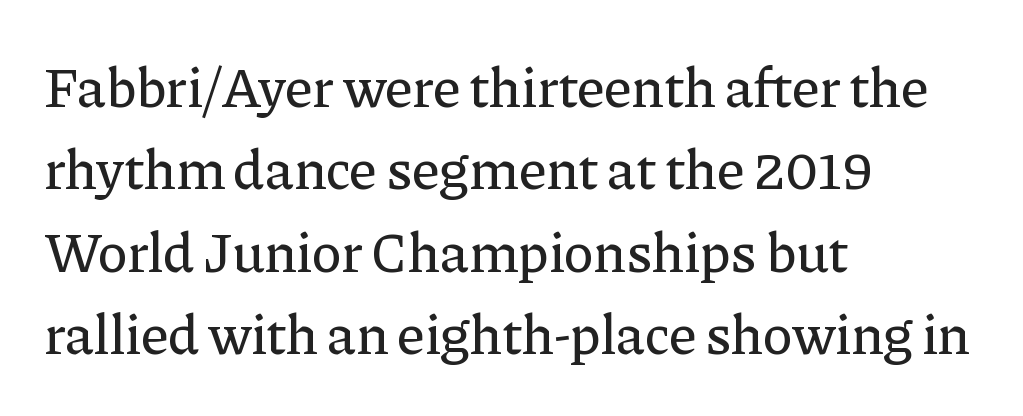
{"serif": "yes", "italic": "no", "width": "normal", "stroke_contrast": "low", "x_height": "medium", "monospaced": "no", "underline": "no", "align": "left", "line_spacing": "normal", "line_spacing_ratio": 1.47, "letter_spacing": "normal", "letter_spacing_em": 0.0, "glyph_px": 56}
